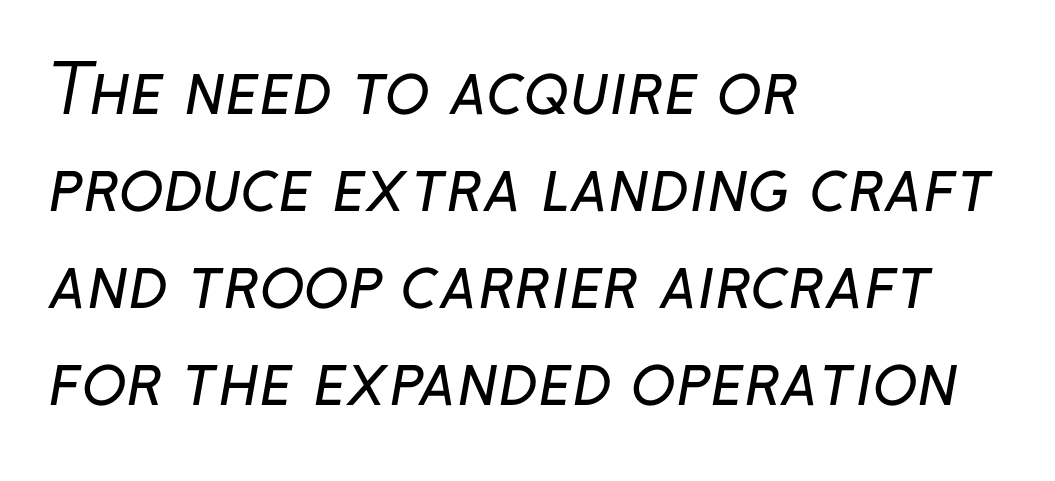
The image shows 66 px regular-weight sans-serif type; set left-aligned, normal line spacing (1.47x), normal letter spacing, not underlined; low stroke contrast and a medium x-height.
